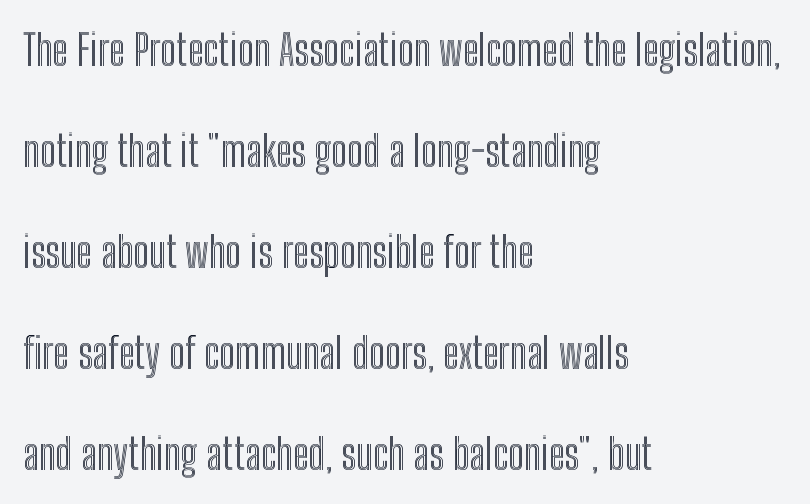
The image shows 43 px condensed type, upright; set left-aligned, loose line spacing (2.35x), normal letter spacing, not underlined; a medium x-height.
